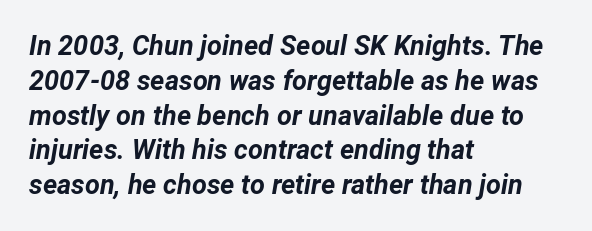
{"italic": "yes", "lean": "right", "slant_degrees": 12, "bold": "yes", "underline": "no", "align": "left", "line_spacing": "normal", "line_spacing_ratio": 1.29, "letter_spacing": "normal", "letter_spacing_em": 0.0, "glyph_px": 27}
